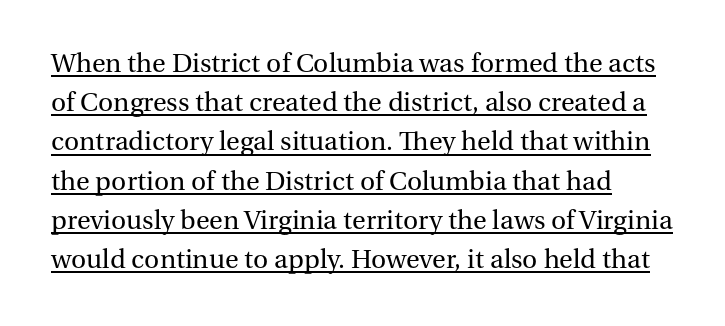
{"serif": "yes", "italic": "no", "bold": "no", "weight": "regular", "width": "normal", "stroke_contrast": "medium", "x_height": "medium", "monospaced": "no", "underline": "yes", "align": "left", "line_spacing": "normal", "line_spacing_ratio": 1.4, "letter_spacing": "normal", "letter_spacing_em": 0.0, "glyph_px": 28}
